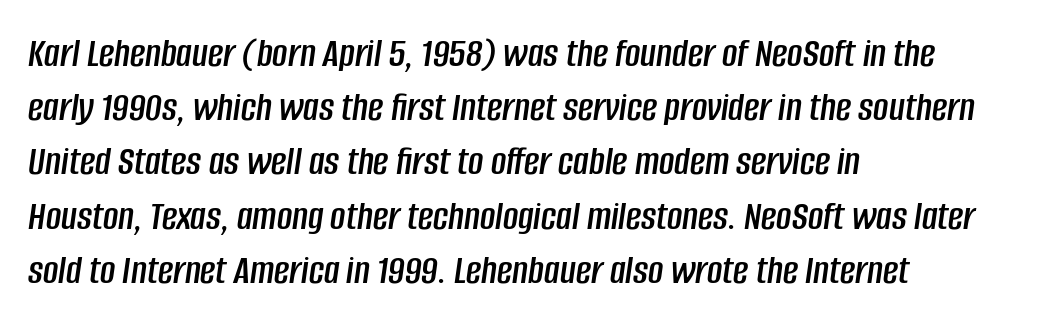
The image shows 42 px condensed type, italic (leaning right); set left-aligned, normal line spacing (1.29x), normal letter spacing, not underlined; low stroke contrast and a large x-height.
